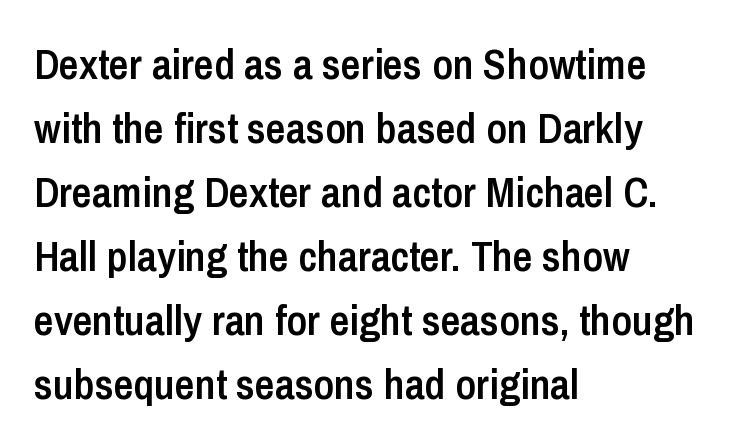
{"serif": "no", "italic": "no", "bold": "semi", "weight": "semibold", "width": "condensed", "stroke_contrast": "low", "x_height": "medium", "monospaced": "no", "underline": "no", "align": "left", "line_spacing": "normal", "line_spacing_ratio": 1.49, "letter_spacing": "normal", "letter_spacing_em": 0.0, "glyph_px": 43}
